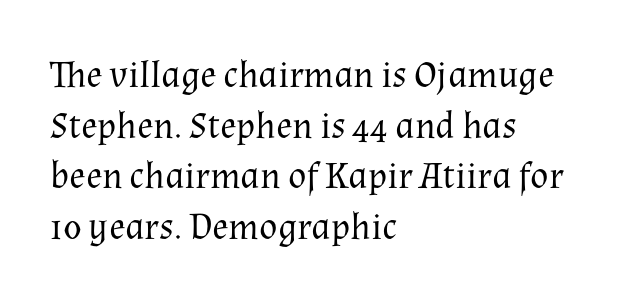
The image shows 38 px regular-weight serif type, upright; set left-aligned, normal line spacing (1.33x), normal letter spacing, not underlined; medium stroke contrast and a medium x-height.
